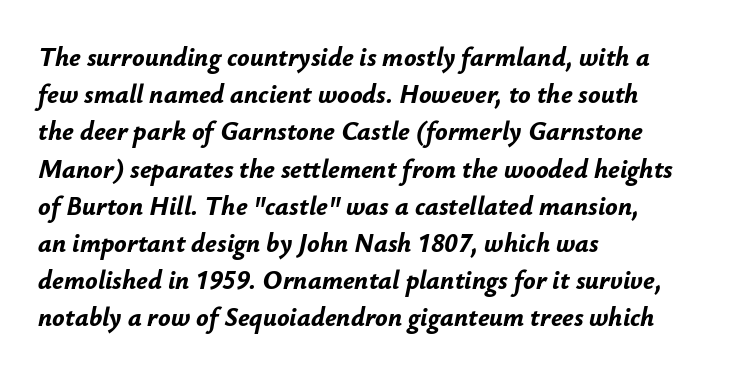
The image shows 26 px bold type, italic (leaning right); set left-aligned, normal line spacing (1.43x), normal letter spacing, not underlined.
